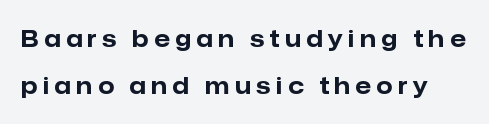
Glance below the letters and you will spot only blank space. Is there much room between lines? Yes — plenty of vertical air separates them. The letters stand upright; this is a roman face. The passage shown has open, widely tracked lettering throughout. Its strokes are broad and dark, the hallmark of bold type.
